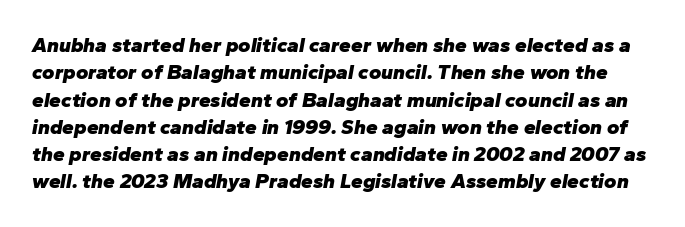
Looking at the ascenders, they clearly lean. Tracking value appears to be zero — textbook default spacing. Each glyph is drawn with heavy, bold strokes. Descender tails drop into unmarked territory. Line spacing here is normal.
